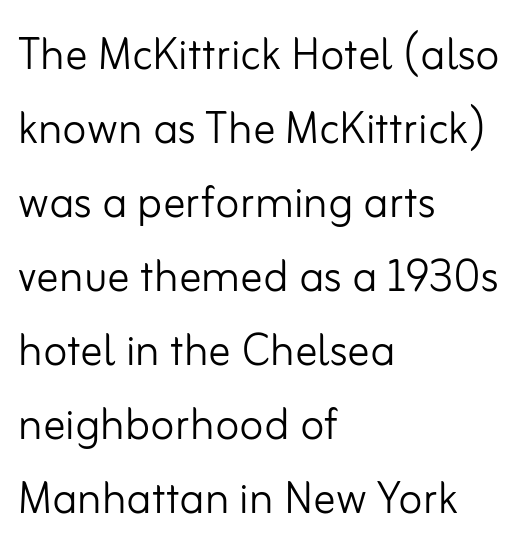
Q: Is the text bold? A: No.
Q: Is the text italic (slanted)? A: No, it is upright.
Q: Is the typeface a serif or a sans-serif typeface? A: Sans-serif.
Q: Is the text underlined? A: No.
Q: How is the paragraph aligned? A: Left-aligned.
Q: Is the spacing between letters normal or unusually wide? A: Normal.
Q: Is the spacing between lines tight, normal or loose? A: Normal.
Q: Width (condensed, normal, or wide)? A: Normal.
Q: Stroke contrast? A: Low.
Q: x-height? A: Small.
Q: Monospaced? A: No.
